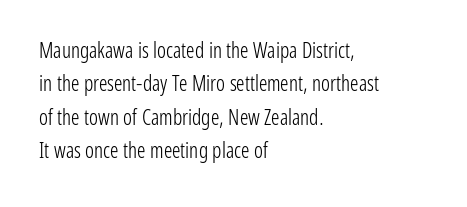
How would I describe the line gaps? Plain and ordinary. Weight: in the light-to-regular range. The type is set solid horizontally, with unmodified tracking. The lines are quadded left.
